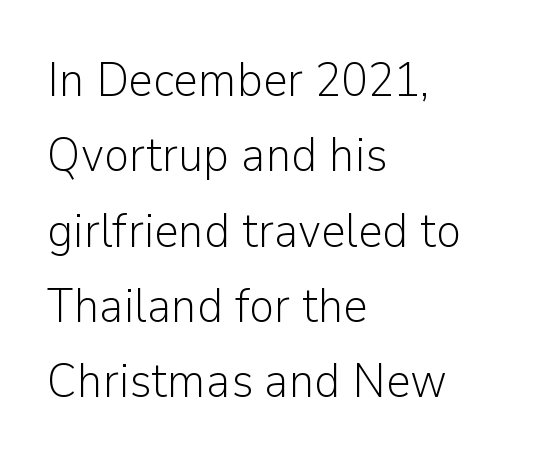
Q: Is the text bold? A: No.
Q: Is the text italic (slanted)? A: No, it is upright.
Q: Is the typeface a serif or a sans-serif typeface? A: Sans-serif.
Q: Is the text underlined? A: No.
Q: How is the paragraph aligned? A: Left-aligned.
Q: Is the spacing between letters normal or unusually wide? A: Normal.
Q: Is the spacing between lines tight, normal or loose? A: Normal.
Q: Width (condensed, normal, or wide)? A: Normal.
Q: Stroke contrast? A: Low.
Q: x-height? A: Medium.
Q: Monospaced? A: No.
